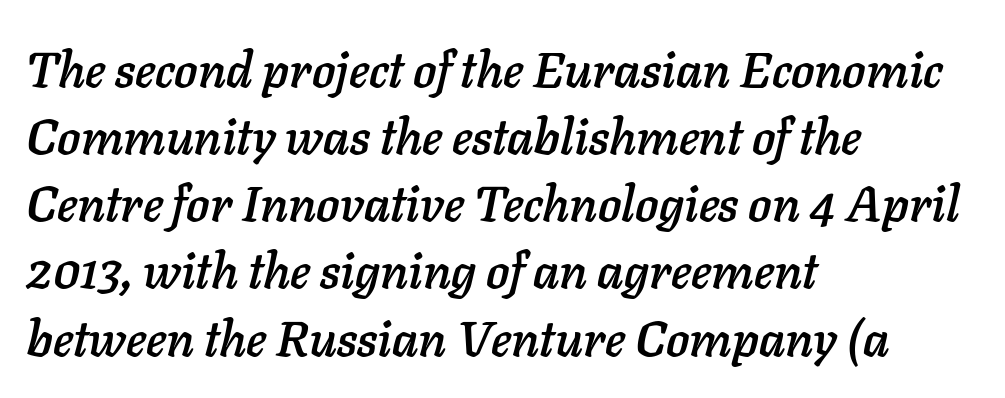
The text block is weighted toward the left margin, trailing off unevenly rightward. The face used here has a pronounced slope to its letters. You could not count columns in this text — the font is proportionally spaced. Spacing between characters is what you'd get straight out of the box.
